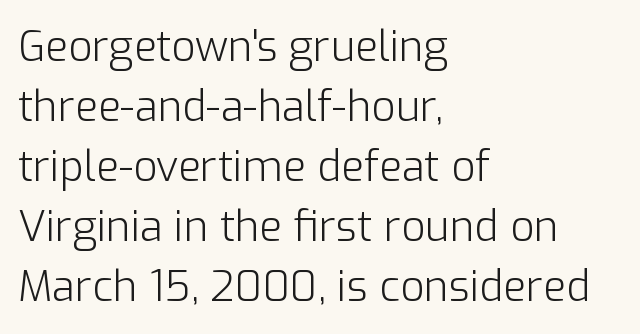
{"serif": "no", "italic": "no", "bold": "no", "weight": "light", "width": "normal", "stroke_contrast": "low", "x_height": "medium", "monospaced": "no", "underline": "no", "align": "left", "line_spacing": "normal", "line_spacing_ratio": 1.43, "letter_spacing": "normal", "letter_spacing_em": 0.0, "glyph_px": 42}
